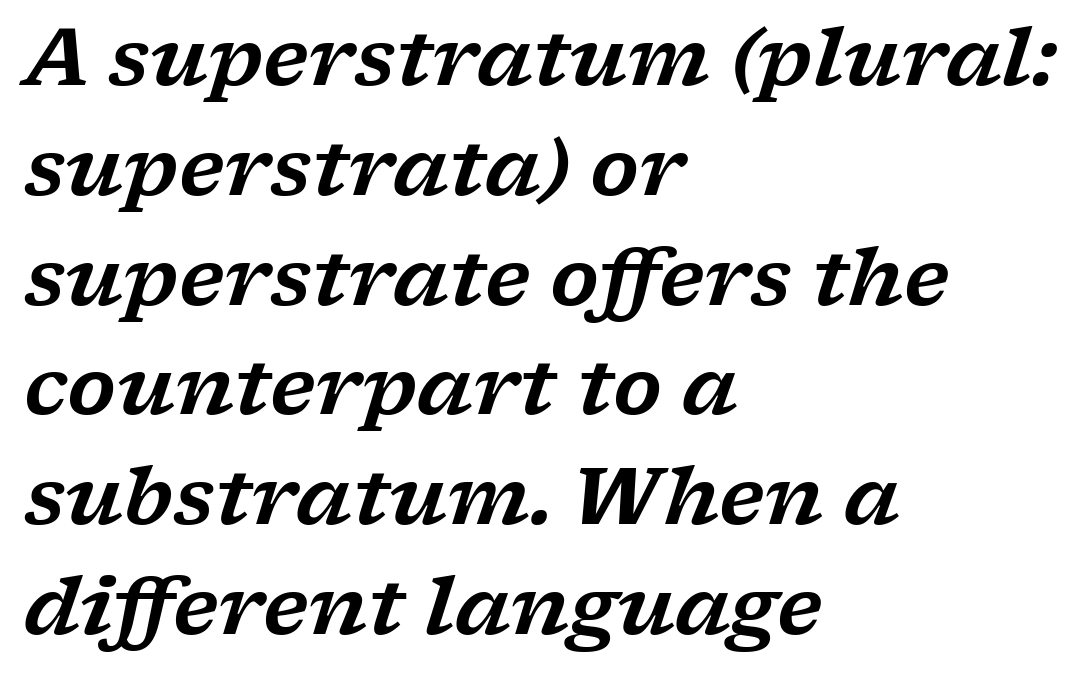
{"serif": "yes", "italic": "yes", "lean": "right", "slant_degrees": 17, "width": "wide", "stroke_contrast": "low", "x_height": "medium", "monospaced": "no", "underline": "no", "align": "left", "line_spacing": "normal", "line_spacing_ratio": 1.39, "letter_spacing": "normal", "letter_spacing_em": 0.0, "glyph_px": 79}
